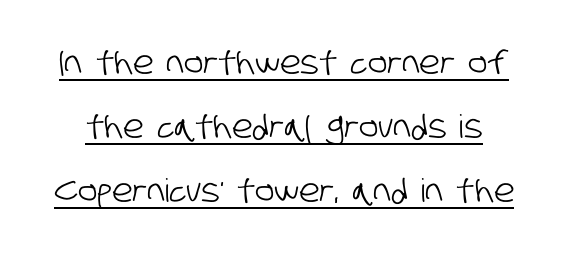
{"serif": "no", "width": "condensed", "stroke_contrast": "low", "x_height": "large", "monospaced": "no", "underline": "yes", "line_spacing": "loose", "line_spacing_ratio": 2.0, "letter_spacing": "normal", "letter_spacing_em": 0.0, "glyph_px": 32}
